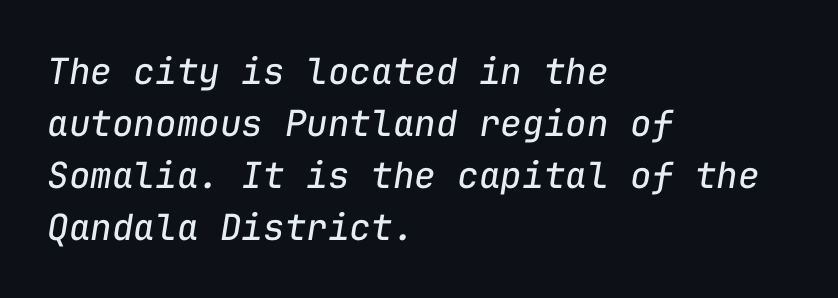
The lettering tilts uniformly, giving the passage an italic look. Unbolded letterforms with no extra heft. The rendering uses typewriter-style spacing with identical character cells. A classic flush-left, rag-right setting is used for this passage. Vertically, the passage feels balanced, rows spaced as you'd expect.
